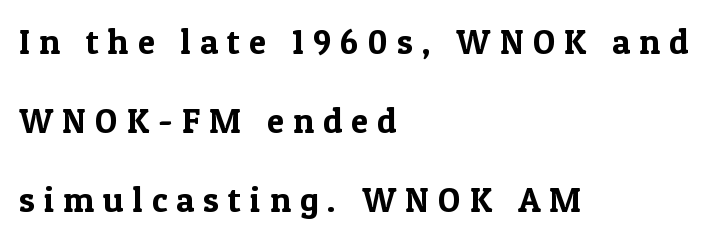
{"serif": "yes", "italic": "no", "width": "normal", "x_height": "medium", "monospaced": "no", "underline": "no", "align": "left", "line_spacing": "loose", "line_spacing_ratio": 2.26, "letter_spacing": "wide", "letter_spacing_em": 0.26, "glyph_px": 35}
